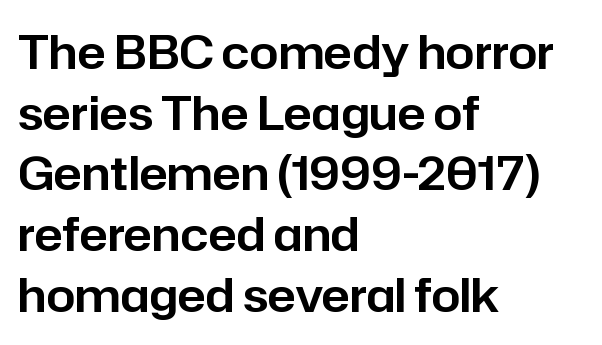
The image shows 46 px sans-serif type, upright; set left-aligned, normal line spacing (1.32x), normal letter spacing, not underlined; low stroke contrast and a medium x-height.
